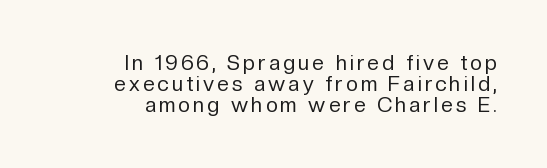
{"italic": "no", "bold": "no", "underline": "no", "align": "right", "line_spacing": "tight", "line_spacing_ratio": 1.01, "glyph_px": 21}
